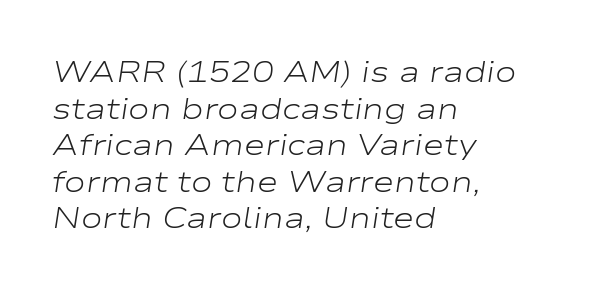
Q: Is the text bold? A: No.
Q: Is the text italic (slanted)? A: Yes, it leans right by about 9 degrees.
Q: Is the text underlined? A: No.
Q: How is the paragraph aligned? A: Left-aligned.
Q: Is the spacing between letters normal or unusually wide? A: Normal.
Q: Is the spacing between lines tight, normal or loose? A: Normal.
Q: Width (condensed, normal, or wide)? A: Wide.
Q: Stroke contrast? A: Low.
Q: x-height? A: Medium.
Q: Monospaced? A: No.
